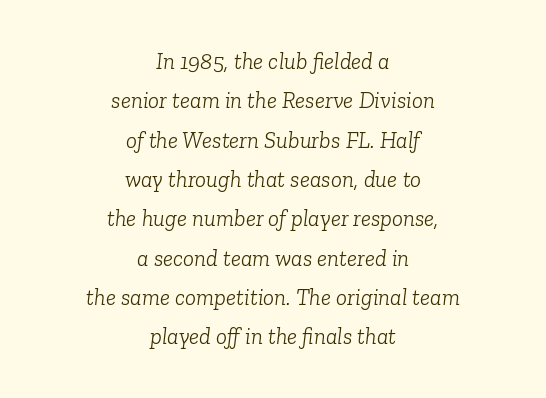
{"italic": "yes", "lean": "right", "slant_degrees": 6, "bold": "no", "underline": "no", "align": "center", "line_spacing_ratio": 1.71, "letter_spacing": "normal", "letter_spacing_em": 0.0, "glyph_px": 23}
